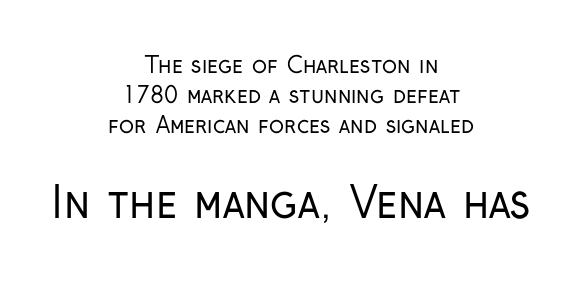
Q: Is the text bold? A: No.
Q: Is the text italic (slanted)? A: No, it is upright.
Q: Is the typeface a serif or a sans-serif typeface? A: Sans-serif.
Q: Is the text underlined? A: No.
Q: How is the paragraph aligned? A: Centered.
Q: Is the spacing between letters normal or unusually wide? A: Normal.
Q: Is the spacing between lines tight, normal or loose? A: Normal.
Q: Which block of text is set in a larger size, the first (top) or the second (bottom)? A: The second (bottom) one.
Q: Width (condensed, normal, or wide)? A: Condensed.
Q: Stroke contrast? A: Low.
Q: x-height? A: Medium.
Q: Monospaced? A: No.
